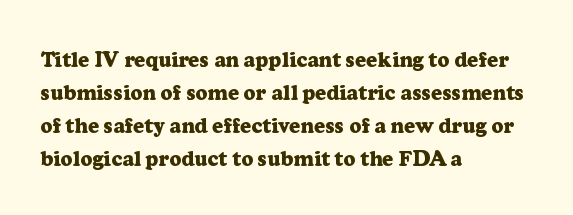
The sample has been set heavy, in full bold. Any mark beneath the type? The region is blank. The ragged edge is on the right, which tells us the setting is flush left. This sample uses plain, unmodified letter spacing. Posture: vertical. Does the leading feel generous? No, just average.
